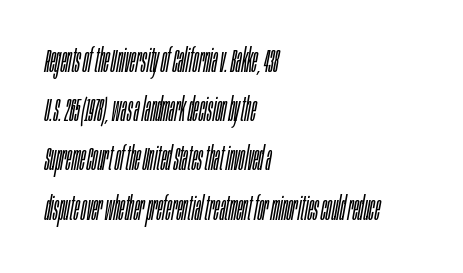
The image shows 33 px light, condensed type, italic (leaning right); set left-aligned, normal line spacing (1.49x), normal letter spacing, not underlined; low stroke contrast and a large x-height.
